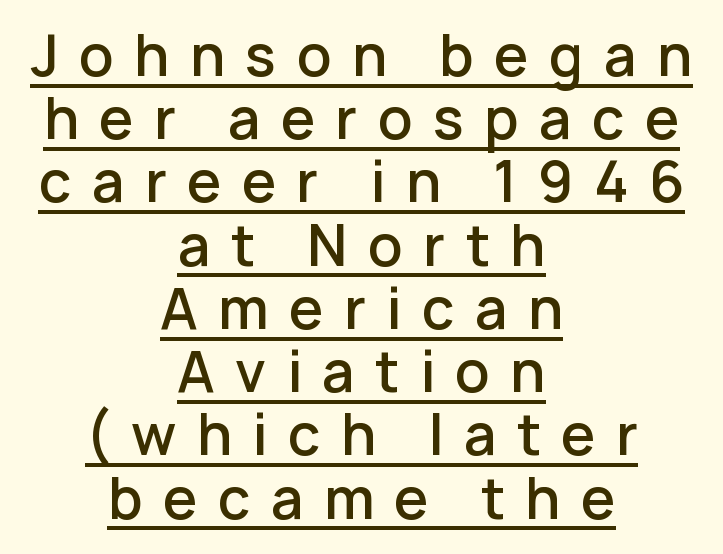
Q: Is the text bold? A: Semi-bold.
Q: Is the text italic (slanted)? A: No, it is upright.
Q: Is the typeface a serif or a sans-serif typeface? A: Sans-serif.
Q: Is the text underlined? A: Yes.
Q: How is the paragraph aligned? A: Centered.
Q: Is the spacing between letters normal or unusually wide? A: Unusually wide.
Q: Is the spacing between lines tight, normal or loose? A: Tight.
Q: Width (condensed, normal, or wide)? A: Normal.
Q: Stroke contrast? A: Low.
Q: x-height? A: Medium.
Q: Monospaced? A: No.
